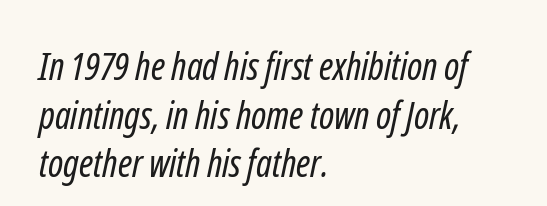
Q: Is the text bold? A: No.
Q: Is the typeface a serif or a sans-serif typeface? A: Sans-serif.
Q: Is the text underlined? A: No.
Q: How is the paragraph aligned? A: Left-aligned.
Q: Is the spacing between letters normal or unusually wide? A: Normal.
Q: Is the spacing between lines tight, normal or loose? A: Normal.
Q: Width (condensed, normal, or wide)? A: Condensed.
Q: Stroke contrast? A: Low.
Q: x-height? A: Medium.
Q: Monospaced? A: No.
